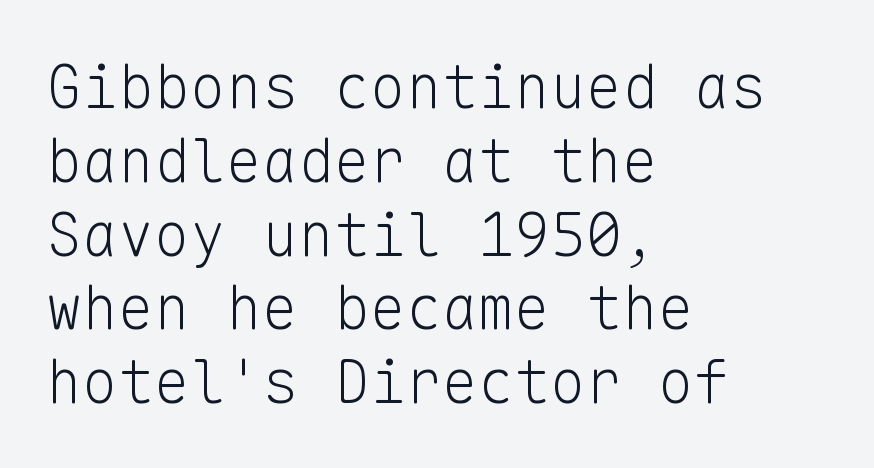
The image shows 60 px light sans-serif type, upright, monospaced; set left-aligned, line spacing 1.23x, normal letter spacing, not underlined; low stroke contrast and a medium x-height.
